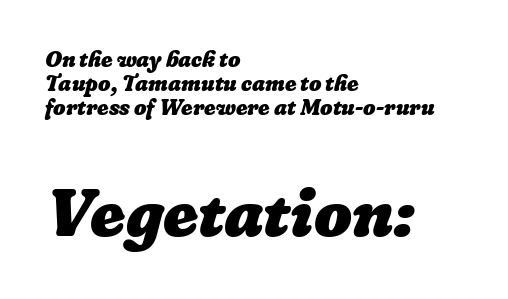
Q: Is the text bold? A: Yes.
Q: Is the text italic (slanted)? A: Yes, it leans right by about 16 degrees.
Q: Is the text underlined? A: No.
Q: How is the paragraph aligned? A: Left-aligned.
Q: Is the spacing between letters normal or unusually wide? A: Normal.
Q: Is the spacing between lines tight, normal or loose? A: Tight.
Q: Which block of text is set in a larger size, the first (top) or the second (bottom)? A: The second (bottom) one.
Q: Width (condensed, normal, or wide)? A: Normal.
Q: Stroke contrast? A: Low.
Q: x-height? A: Medium.
Q: Monospaced? A: No.
